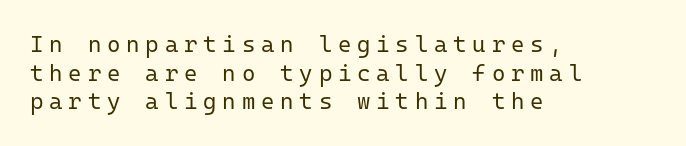
The image shows 23 px text type, upright; set left-aligned, line spacing 1.24x, unusually wide letter spacing (+0.25 em), not underlined.
